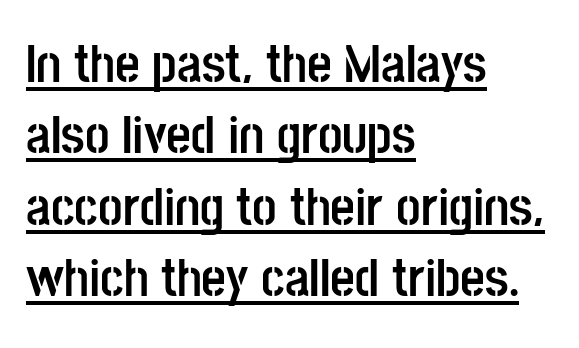
Q: Is the text bold? A: Yes.
Q: Is the text italic (slanted)? A: No, it is upright.
Q: Is the typeface a serif or a sans-serif typeface? A: Sans-serif.
Q: Is the text underlined? A: Yes.
Q: How is the paragraph aligned? A: Left-aligned.
Q: Is the spacing between letters normal or unusually wide? A: Normal.
Q: Is the spacing between lines tight, normal or loose? A: Normal.
Q: Width (condensed, normal, or wide)? A: Condensed.
Q: Stroke contrast? A: Low.
Q: x-height? A: Large.
Q: Monospaced? A: No.
